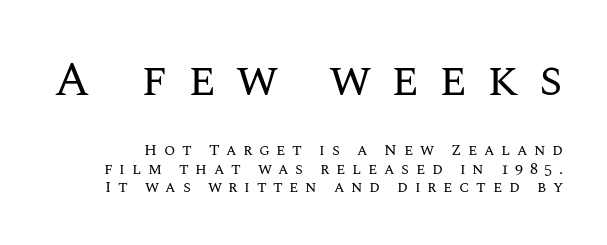
{"italic": "no", "bold": "no", "weight": "regular", "width": "normal", "stroke_contrast": "medium", "x_height": "large", "monospaced": "no", "underline": "no", "line_spacing_ratio": 1.16, "letter_spacing": "wide", "letter_spacing_em": 0.41, "larger_block": "first", "size_ratio": 3.0, "glyph_px": 48}
